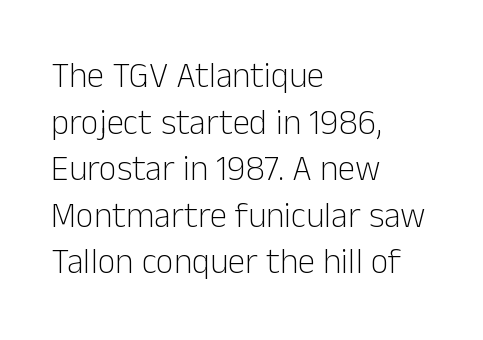
{"serif": "no", "italic": "no", "bold": "no", "weight": "light", "width": "normal", "stroke_contrast": "low", "x_height": "medium", "monospaced": "no", "underline": "no", "align": "left", "line_spacing": "normal", "line_spacing_ratio": 1.33, "letter_spacing": "normal", "letter_spacing_em": 0.0, "glyph_px": 35}
